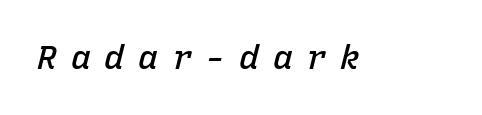
{"italic": "yes", "lean": "right", "slant_degrees": 15, "bold": "semi", "weight": "semibold", "width": "normal", "stroke_contrast": "low", "x_height": "medium", "monospaced": "yes", "underline": "no", "letter_spacing": "wide", "letter_spacing_em": 0.42, "glyph_px": 33}
